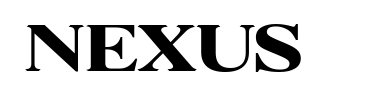
Q: Is the text bold? A: Yes.
Q: Is the text italic (slanted)? A: No, it is upright.
Q: Is the typeface a serif or a sans-serif typeface? A: Serif.
Q: Is the text underlined? A: No.
Q: Is the spacing between letters normal or unusually wide? A: Normal.
Q: Width (condensed, normal, or wide)? A: Wide.
Q: Stroke contrast? A: High.
Q: x-height? A: Medium.
Q: Monospaced? A: No.
